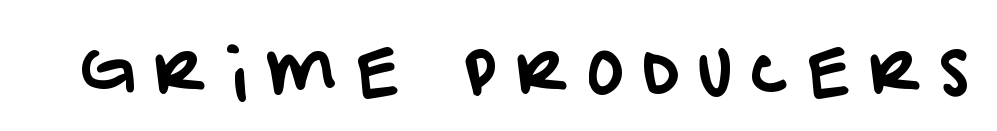
{"serif": "no", "width": "normal", "stroke_contrast": "low", "x_height": "large", "monospaced": "no", "underline": "no", "letter_spacing": "wide", "letter_spacing_em": 0.3, "glyph_px": 62}
